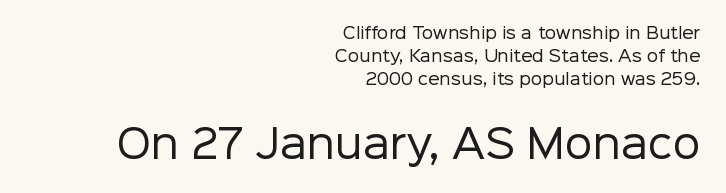
The image shows 39 px regular-weight sans-serif type, upright; set right-aligned, normal line spacing (1.45x), normal letter spacing, not underlined; the second (bottom) block is 2.44x larger; low stroke contrast and a medium x-height.
